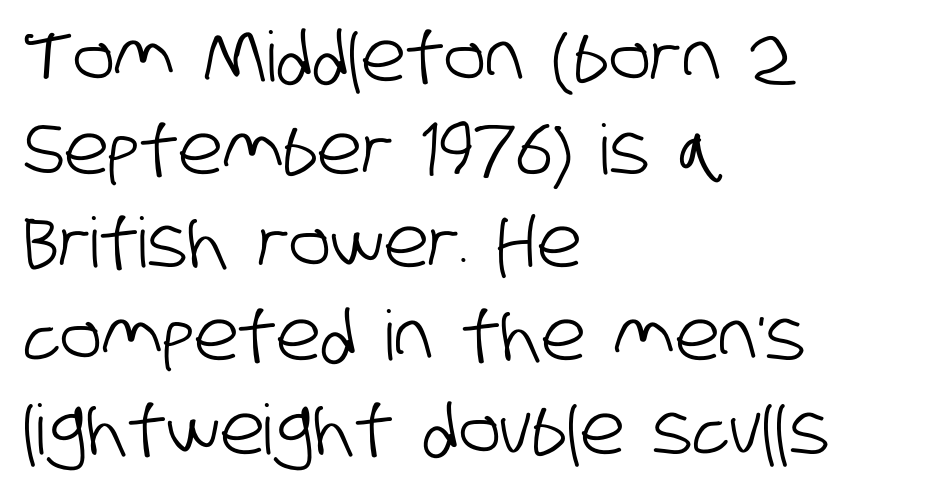
Q: Is the typeface a serif or a sans-serif typeface? A: Sans-serif.
Q: Is the text underlined? A: No.
Q: How is the paragraph aligned? A: Left-aligned.
Q: Is the spacing between letters normal or unusually wide? A: Normal.
Q: Is the spacing between lines tight, normal or loose? A: Normal.
Q: Width (condensed, normal, or wide)? A: Condensed.
Q: Stroke contrast? A: Low.
Q: x-height? A: Large.
Q: Monospaced? A: No.
